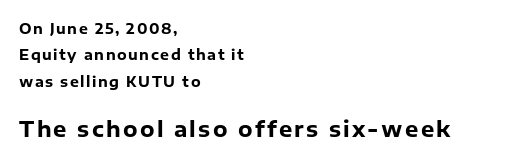
{"italic": "no", "bold": "yes", "underline": "no", "align": "left", "line_spacing_ratio": 1.89, "larger_block": "second", "size_ratio": 1.5, "glyph_px": 21}
